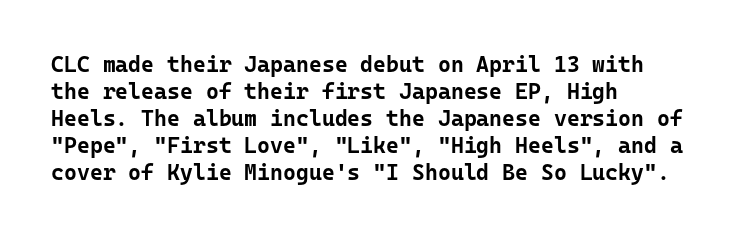
{"italic": "no", "bold": "yes", "underline": "no", "align": "left", "line_spacing_ratio": 1.23, "letter_spacing": "normal", "letter_spacing_em": 0.0, "glyph_px": 22}
